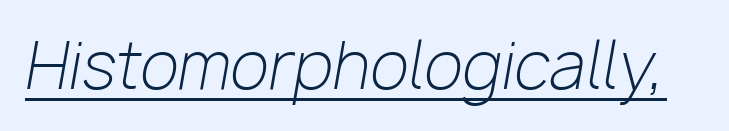
{"italic": "yes", "lean": "right", "slant_degrees": 10, "bold": "no", "weight": "light", "width": "normal", "stroke_contrast": "low", "x_height": "medium", "monospaced": "no", "underline": "yes", "letter_spacing": "normal", "letter_spacing_em": 0.0, "glyph_px": 63}
